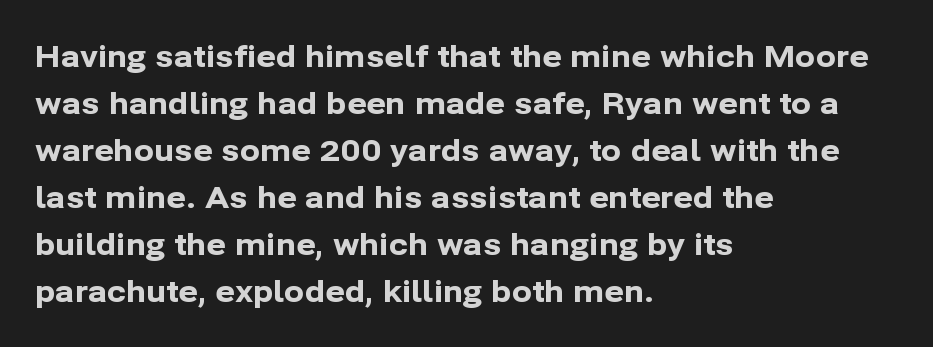
The letters stand upright; this is a roman face. Layout note: lines flush left. The face used here is rendered with its standard letterfit. Decoration check: the copy has no underline. Varying glyph widths throughout — classic text-font behaviour. Strong, thick strokes mark this as bold type.
